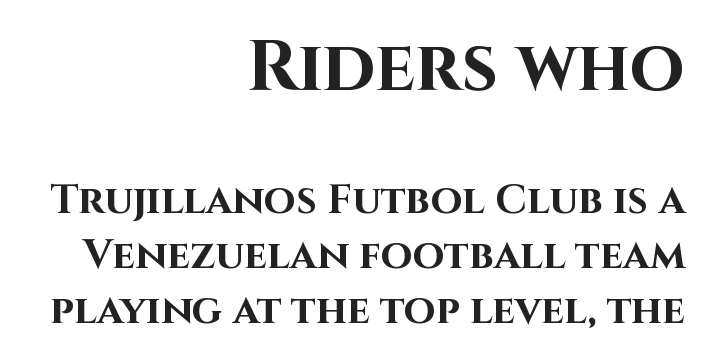
{"serif": "no", "italic": "no", "bold": "yes", "weight": "bold", "width": "normal", "stroke_contrast": "high", "x_height": "large", "monospaced": "no", "underline": "no", "align": "right", "line_spacing": "normal", "line_spacing_ratio": 1.35, "letter_spacing": "normal", "letter_spacing_em": 0.0, "larger_block": "first", "size_ratio": 1.73, "glyph_px": 71}
